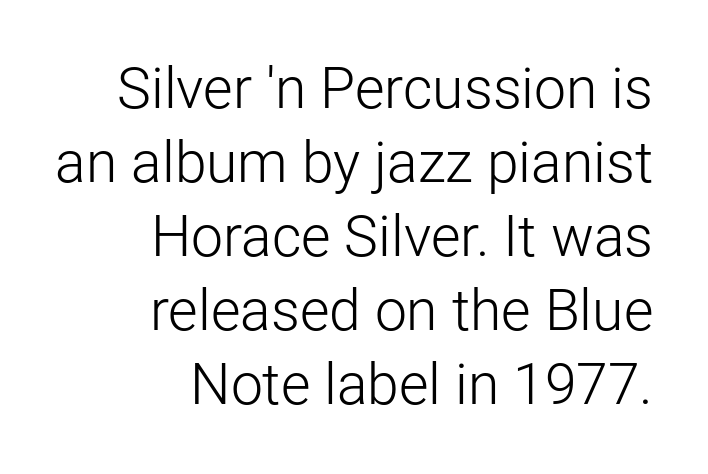
Q: Is the text bold? A: No.
Q: Is the text italic (slanted)? A: No, it is upright.
Q: Is the typeface a serif or a sans-serif typeface? A: Sans-serif.
Q: Is the text underlined? A: No.
Q: How is the paragraph aligned? A: Right-aligned.
Q: Is the spacing between letters normal or unusually wide? A: Normal.
Q: Is the spacing between lines tight, normal or loose? A: Normal.
Q: Width (condensed, normal, or wide)? A: Normal.
Q: Stroke contrast? A: Low.
Q: x-height? A: Medium.
Q: Monospaced? A: No.
